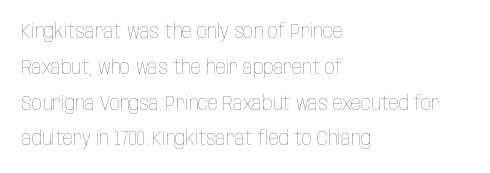
The image shows 20 px text type, upright; set left-aligned, line spacing 1.79x, normal letter spacing, not underlined.
